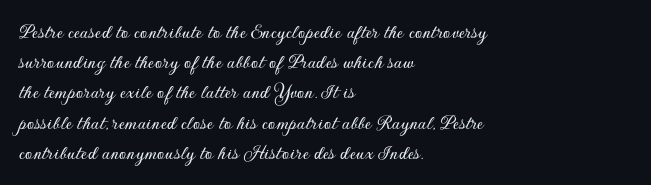
{"underline": "no", "align": "left", "line_spacing": "normal", "line_spacing_ratio": 1.44, "letter_spacing": "normal", "letter_spacing_em": 0.0, "glyph_px": 21}
